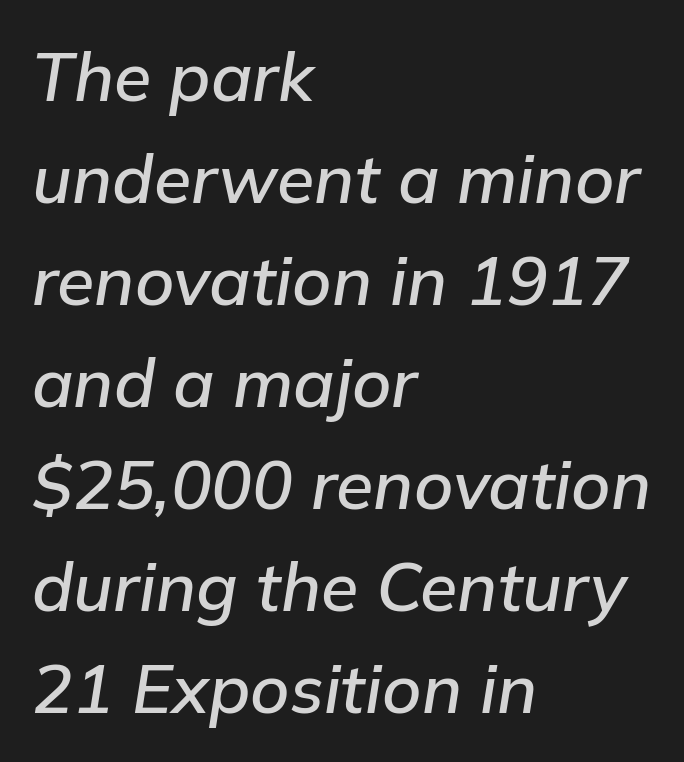
Q: Is the text italic (slanted)? A: Yes, it leans right by about 9 degrees.
Q: Is the text underlined? A: No.
Q: How is the paragraph aligned? A: Left-aligned.
Q: Is the spacing between letters normal or unusually wide? A: Normal.
Q: Is the spacing between lines tight, normal or loose? A: Normal.
Q: Width (condensed, normal, or wide)? A: Normal.
Q: Stroke contrast? A: Low.
Q: x-height? A: Medium.
Q: Monospaced? A: No.
